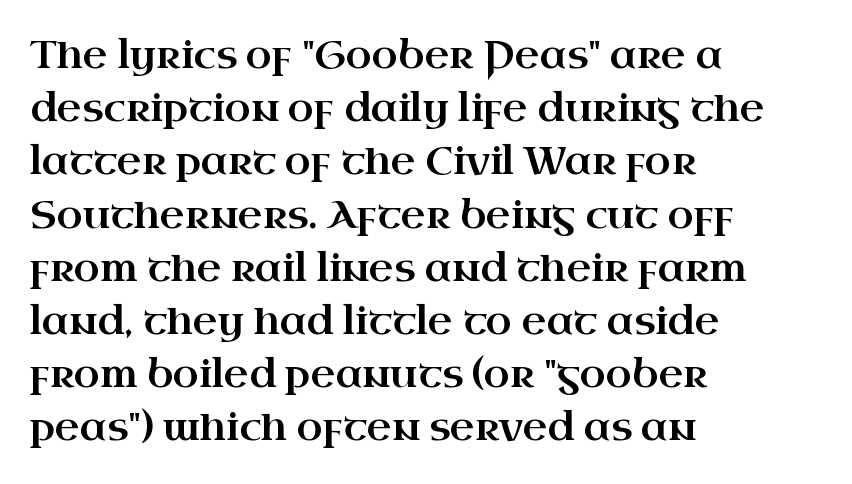
Summary of vertical rhythm: regular, with standard interline spacing. You could not count columns in this text — the font is proportionally spaced. The lettering stays uniformly vertical, giving the passage a roman look. Where is the straight margin? On the left.
